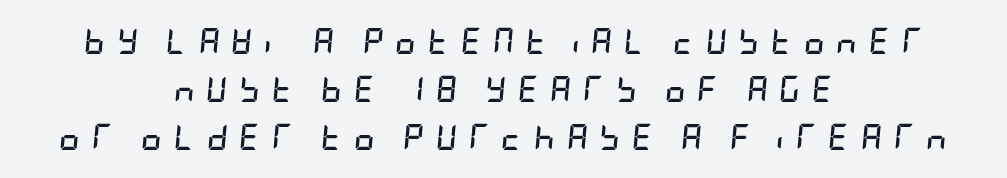
The image shows 26 px bold type, italic (leaning right); set centered, line spacing 1.84x, unusually wide letter spacing (+0.44 em), not underlined.
